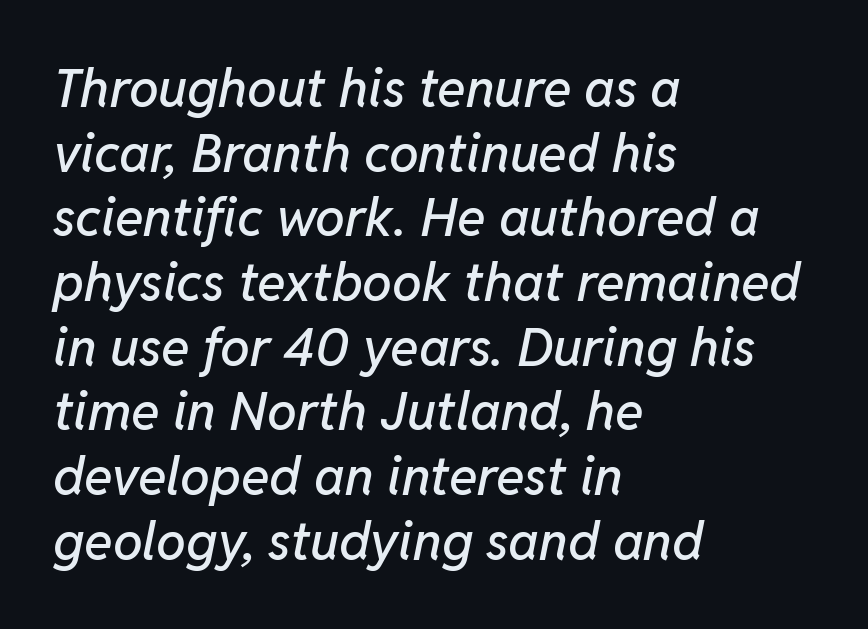
{"italic": "yes", "lean": "right", "slant_degrees": 11, "width": "normal", "stroke_contrast": "low", "x_height": "medium", "monospaced": "no", "underline": "no", "align": "left", "line_spacing_ratio": 1.22, "letter_spacing": "normal", "letter_spacing_em": 0.0, "glyph_px": 53}
